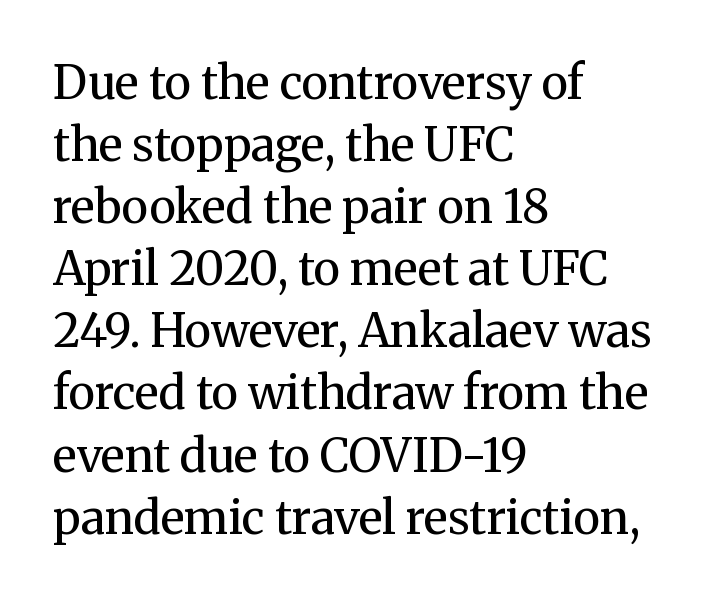
Caption: face not bold, strokes unweighted. Every row of glyphs begins at an identical x-position on the left. Is there any slant? The stems are plumb. Note the varied advance widths — an 'i' is clearly narrower than an 'm'.
